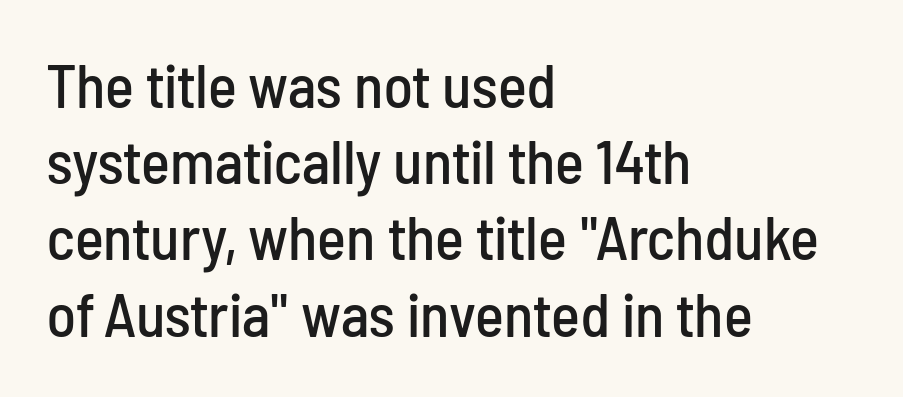
The glyphs in this specimen are sans serif. Style check: upright. In CSS terms this would be text-align: left. Inter-character spacing is left at the font's built-in metrics. A typesetter would call this proportional, since set widths differ per character.
